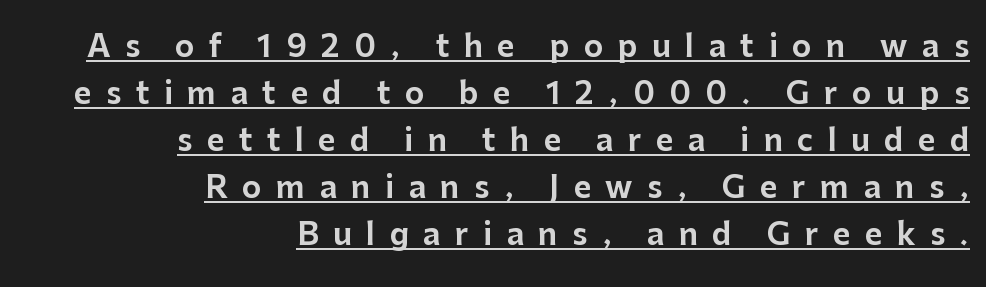
Q: Is the text italic (slanted)? A: No, it is upright.
Q: Is the typeface a serif or a sans-serif typeface? A: Sans-serif.
Q: Is the text underlined? A: Yes.
Q: How is the paragraph aligned? A: Right-aligned.
Q: Is the spacing between letters normal or unusually wide? A: Unusually wide.
Q: Is the spacing between lines tight, normal or loose? A: Normal.
Q: Width (condensed, normal, or wide)? A: Normal.
Q: Stroke contrast? A: Low.
Q: x-height? A: Medium.
Q: Monospaced? A: No.
